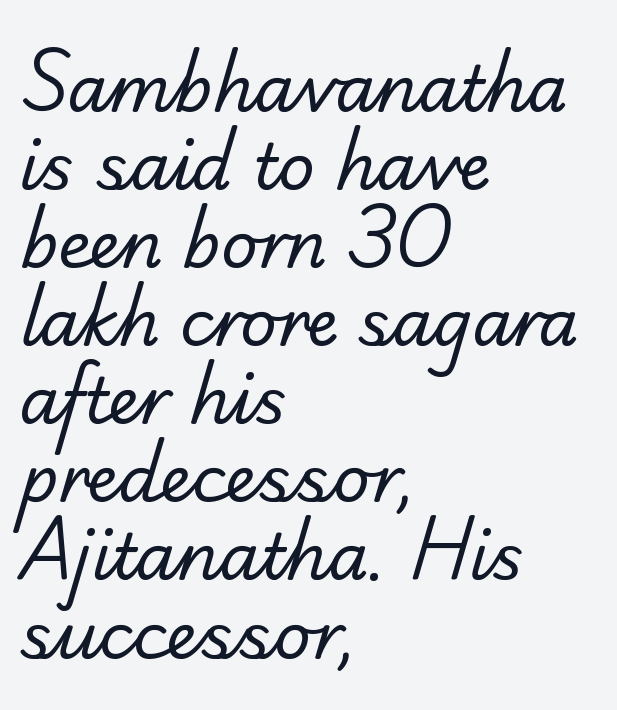
The image shows 64 px regular-weight serif type; set left-aligned, line spacing 1.22x, normal letter spacing, not underlined; low stroke contrast and a small x-height.
